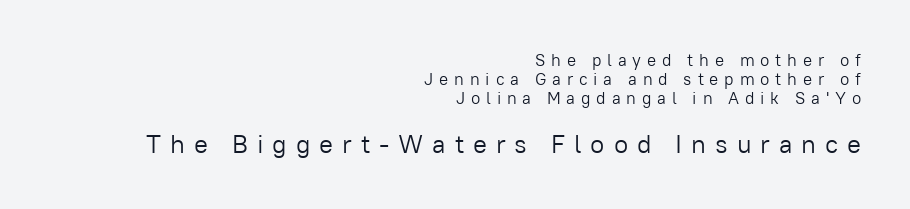
Q: Is the text bold? A: No.
Q: Is the text italic (slanted)? A: No, it is upright.
Q: Is the text underlined? A: No.
Q: How is the paragraph aligned? A: Right-aligned.
Q: Is the spacing between letters normal or unusually wide? A: Unusually wide.
Q: Is the spacing between lines tight, normal or loose? A: Tight.
Q: Which block of text is set in a larger size, the first (top) or the second (bottom)? A: The second (bottom) one.
